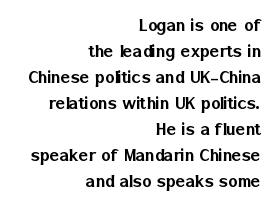
The image shows 20 px text type, upright; set right-aligned, normal line spacing (1.3x), normal letter spacing, not underlined.
